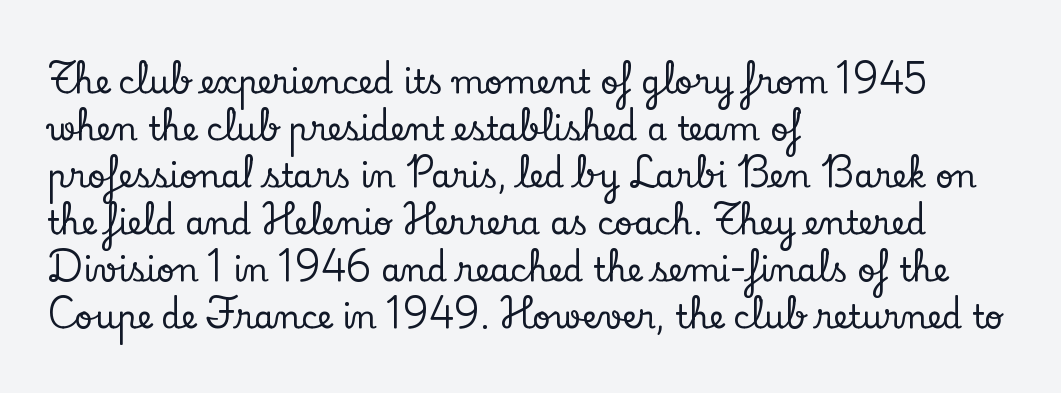
Plain, unruled lines of type. Little horizontal feet cap the strokes, marking this as serif type. A typesetter would call this proportional, since set widths differ per character. The paragraph shown leans on its left margin. Ordinary non-slanted type is in use.
